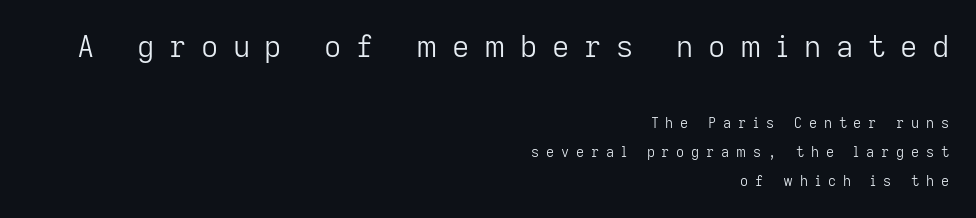
Each letter keeps its own natural width here, so spacing adapts to shape. Teacher's note: observe the even right margin — that is flush-right alignment. Glance below the letters and you will spot only blank space. Typesetter's note — upper block bumped up in size, lower block left smaller. The strokes are not fattened; the text isn't bold.
